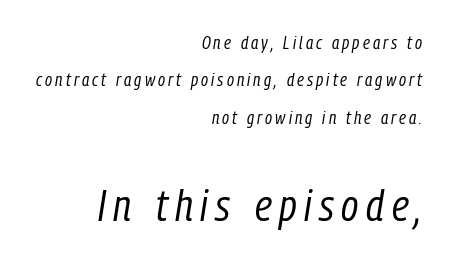
The image shows 44 px regular-weight, condensed type, italic (leaning right); set right-aligned, loose line spacing (2.07x), not underlined; the second (bottom) block is 2.44x larger; low stroke contrast and a medium x-height.
